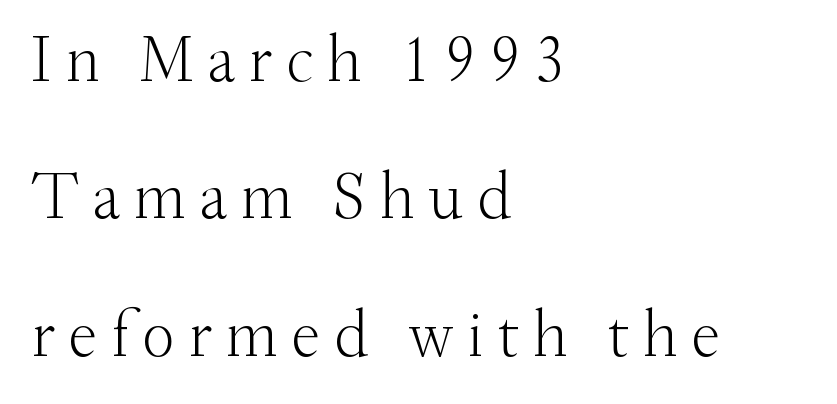
Q: Is the text bold? A: No.
Q: Is the text italic (slanted)? A: No, it is upright.
Q: Is the typeface a serif or a sans-serif typeface? A: Serif.
Q: Is the text underlined? A: No.
Q: How is the paragraph aligned? A: Left-aligned.
Q: Is the spacing between letters normal or unusually wide? A: Unusually wide.
Q: Is the spacing between lines tight, normal or loose? A: Loose.
Q: Width (condensed, normal, or wide)? A: Normal.
Q: Stroke contrast? A: Medium.
Q: x-height? A: Small.
Q: Monospaced? A: No.
